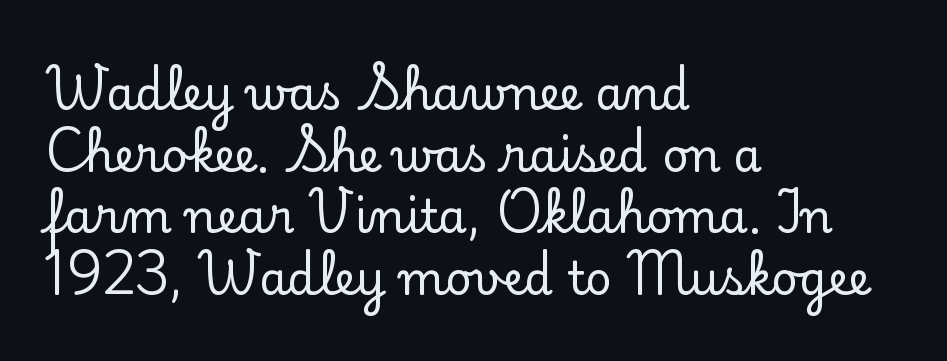
Q: Is the text italic (slanted)? A: No, it is upright.
Q: Is the typeface a serif or a sans-serif typeface? A: Serif.
Q: Is the text underlined? A: No.
Q: How is the paragraph aligned? A: Left-aligned.
Q: Is the spacing between letters normal or unusually wide? A: Normal.
Q: Is the spacing between lines tight, normal or loose? A: Normal.
Q: Width (condensed, normal, or wide)? A: Normal.
Q: Stroke contrast? A: Low.
Q: x-height? A: Small.
Q: Monospaced? A: No.
